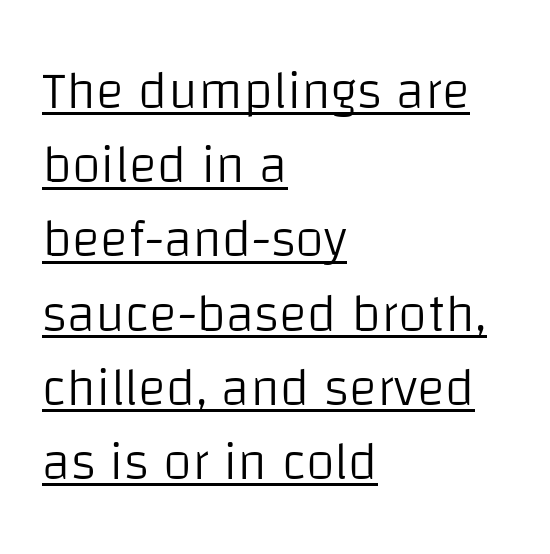
Q: Is the text bold? A: No.
Q: Is the text italic (slanted)? A: No, it is upright.
Q: Is the typeface a serif or a sans-serif typeface? A: Sans-serif.
Q: Is the text underlined? A: Yes.
Q: How is the paragraph aligned? A: Left-aligned.
Q: Is the spacing between letters normal or unusually wide? A: Normal.
Q: Is the spacing between lines tight, normal or loose? A: Normal.
Q: Width (condensed, normal, or wide)? A: Normal.
Q: Stroke contrast? A: Low.
Q: x-height? A: Large.
Q: Monospaced? A: No.
